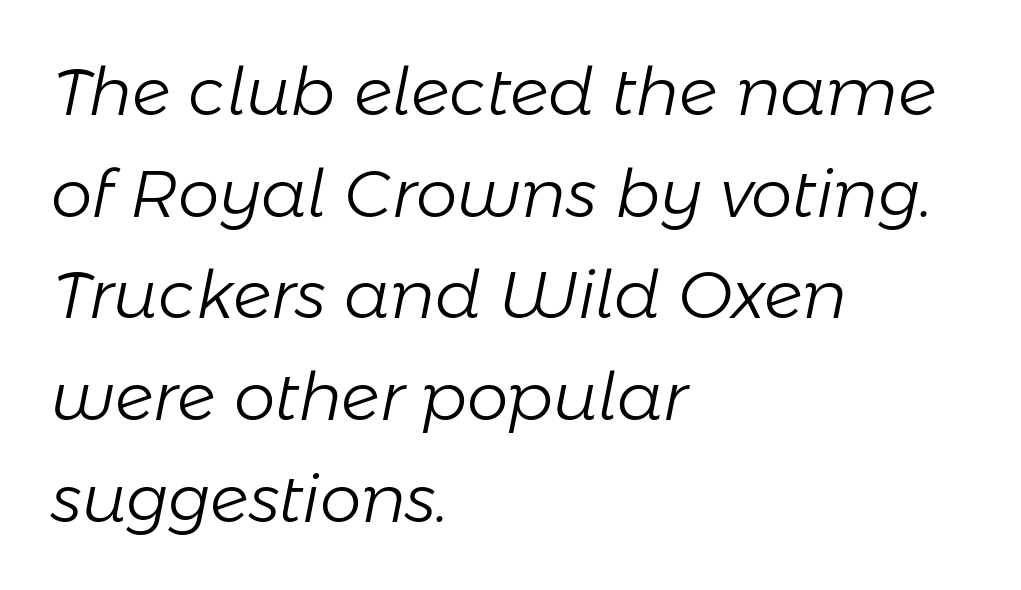
Q: Is the text bold? A: No.
Q: Is the text italic (slanted)? A: Yes, it leans right by about 11 degrees.
Q: Is the text underlined? A: No.
Q: How is the paragraph aligned? A: Left-aligned.
Q: Is the spacing between letters normal or unusually wide? A: Normal.
Q: Is the spacing between lines tight, normal or loose? A: Normal.
Q: Width (condensed, normal, or wide)? A: Normal.
Q: Stroke contrast? A: Low.
Q: x-height? A: Medium.
Q: Monospaced? A: No.
